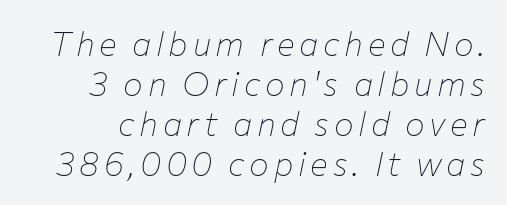
{"italic": "yes", "lean": "right", "slant_degrees": 12, "bold": "no", "weight": "thin", "width": "normal", "stroke_contrast": "low", "x_height": "medium", "monospaced": "no", "underline": "no", "line_spacing_ratio": 1.21, "glyph_px": 33}
